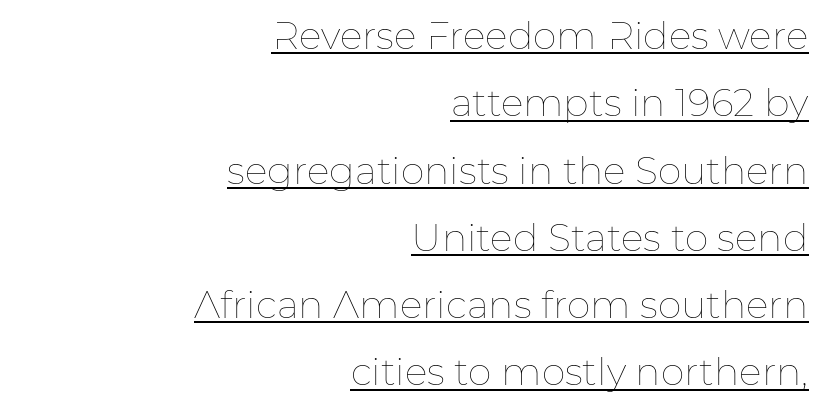
The image shows 38 px thin type, upright; set right-aligned, line spacing 1.77x, normal letter spacing, underlined; low stroke contrast and a medium x-height.
